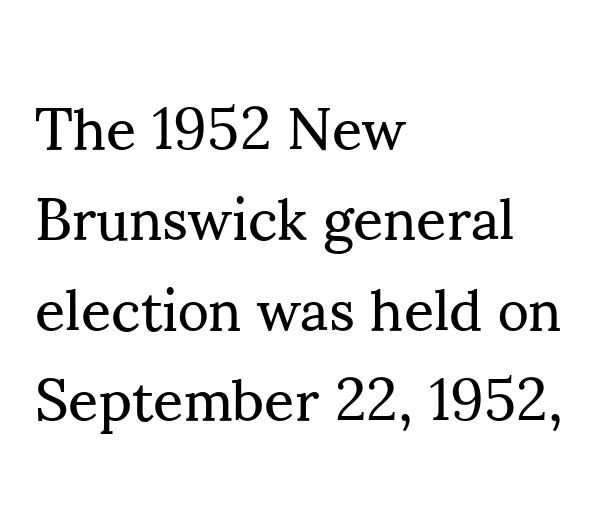
{"serif": "yes", "italic": "no", "bold": "no", "weight": "regular", "width": "normal", "stroke_contrast": "medium", "x_height": "small", "monospaced": "no", "underline": "no", "align": "left", "line_spacing": "normal", "line_spacing_ratio": 1.53, "letter_spacing": "normal", "letter_spacing_em": 0.0, "glyph_px": 59}
